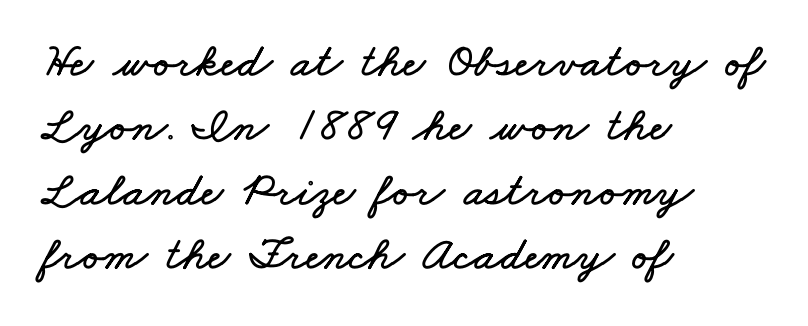
{"width": "wide", "stroke_contrast": "low", "x_height": "small", "monospaced": "no", "underline": "no", "align": "left", "line_spacing": "normal", "line_spacing_ratio": 1.34, "letter_spacing": "normal", "letter_spacing_em": 0.0, "glyph_px": 48}
